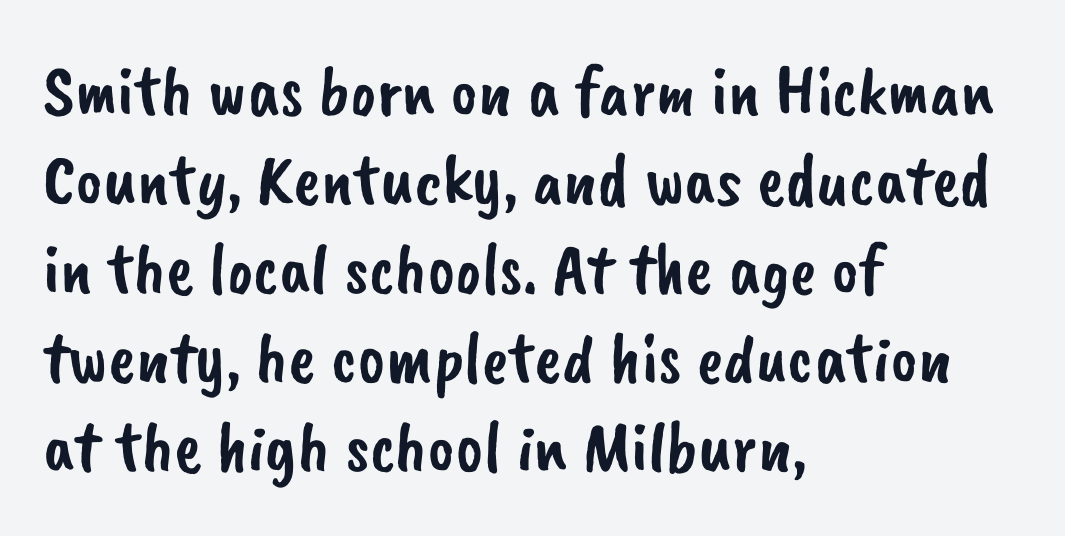
The image shows 73 px sans-serif type; set left-aligned, line spacing 1.22x, normal letter spacing, not underlined; low stroke contrast and a small x-height.
